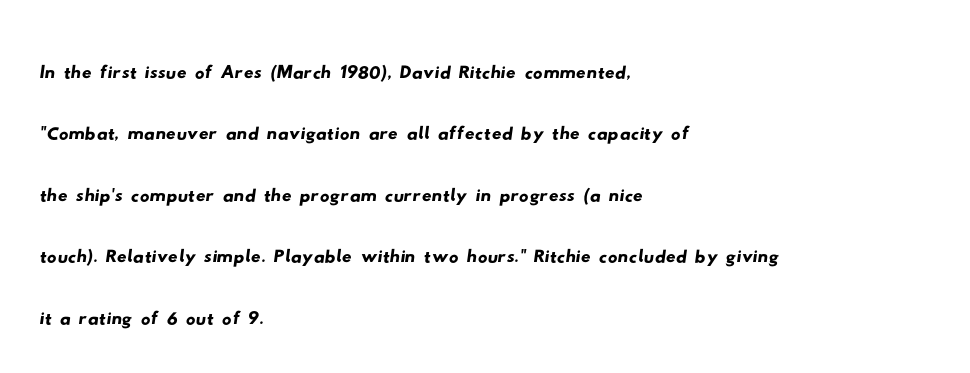
The image shows 48 px wide sans-serif type; set left-aligned, normal line spacing (1.28x), normal letter spacing, not underlined; low stroke contrast and a small x-height.
